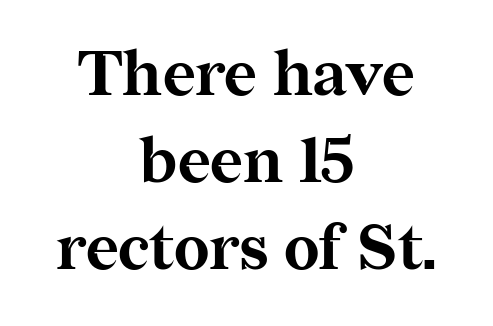
{"serif": "yes", "italic": "no", "bold": "yes", "weight": "bold", "width": "normal", "stroke_contrast": "medium", "x_height": "medium", "monospaced": "no", "underline": "no", "align": "center", "line_spacing": "normal", "line_spacing_ratio": 1.38, "letter_spacing": "normal", "letter_spacing_em": 0.0, "glyph_px": 63}
